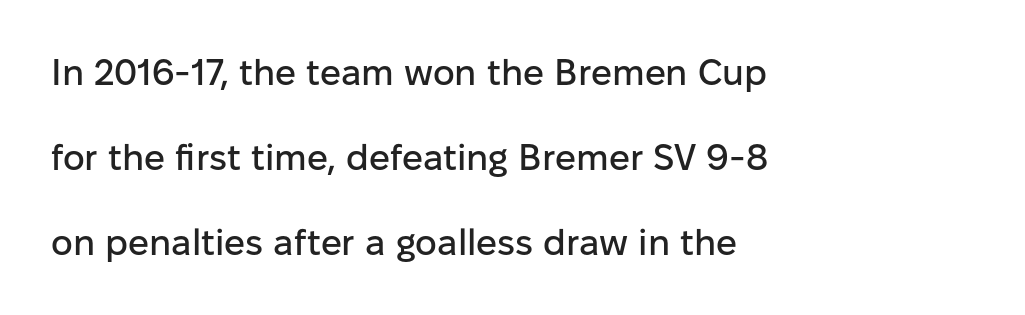
{"serif": "no", "italic": "no", "width": "normal", "stroke_contrast": "low", "x_height": "medium", "monospaced": "no", "underline": "no", "align": "left", "line_spacing": "loose", "line_spacing_ratio": 2.3, "letter_spacing": "normal", "letter_spacing_em": 0.0, "glyph_px": 37}
